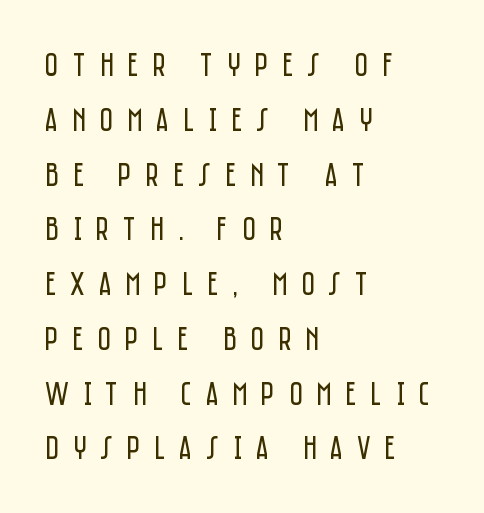
Q: Is the text bold? A: No.
Q: Is the text italic (slanted)? A: No, it is upright.
Q: Is the typeface a serif or a sans-serif typeface? A: Sans-serif.
Q: Is the text underlined? A: No.
Q: How is the paragraph aligned? A: Left-aligned.
Q: Is the spacing between letters normal or unusually wide? A: Unusually wide.
Q: Is the spacing between lines tight, normal or loose? A: Normal.
Q: Width (condensed, normal, or wide)? A: Condensed.
Q: Stroke contrast? A: Low.
Q: x-height? A: Large.
Q: Monospaced? A: No.
